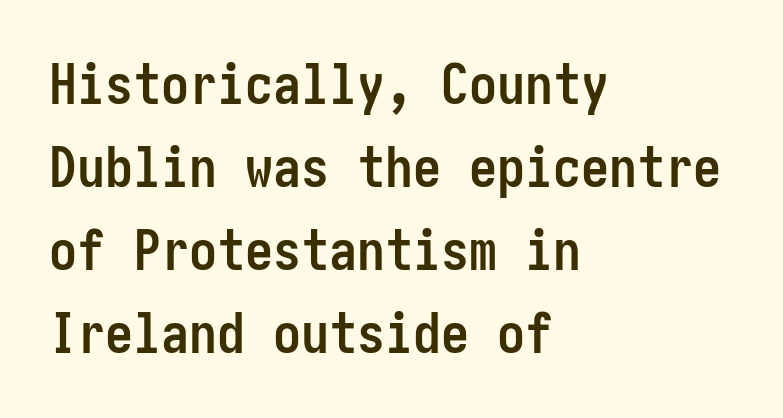
{"serif": "no", "italic": "no", "bold": "yes", "weight": "semibold", "width": "condensed", "stroke_contrast": "low", "x_height": "medium", "underline": "no", "align": "left", "line_spacing": "normal", "line_spacing_ratio": 1.48, "letter_spacing": "normal", "letter_spacing_em": 0.0, "glyph_px": 56}
